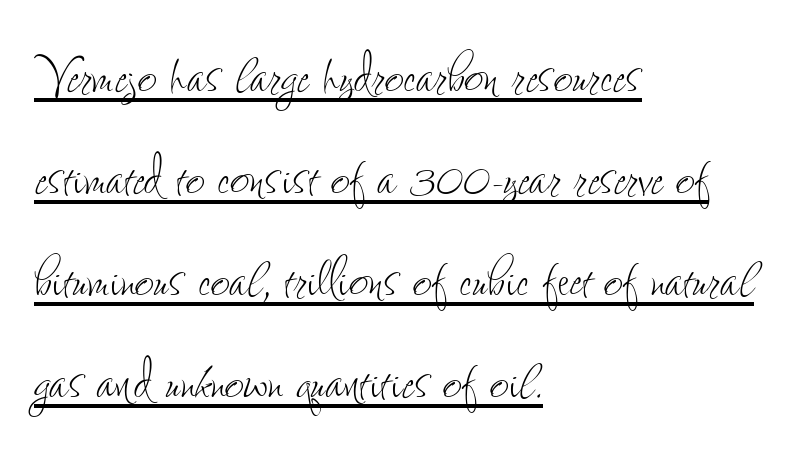
{"bold": "no", "weight": "thin", "width": "condensed", "stroke_contrast": "low", "x_height": "small", "monospaced": "no", "underline": "yes", "align": "left", "line_spacing": "normal", "line_spacing_ratio": 1.52, "letter_spacing": "normal", "letter_spacing_em": 0.0, "glyph_px": 67}
